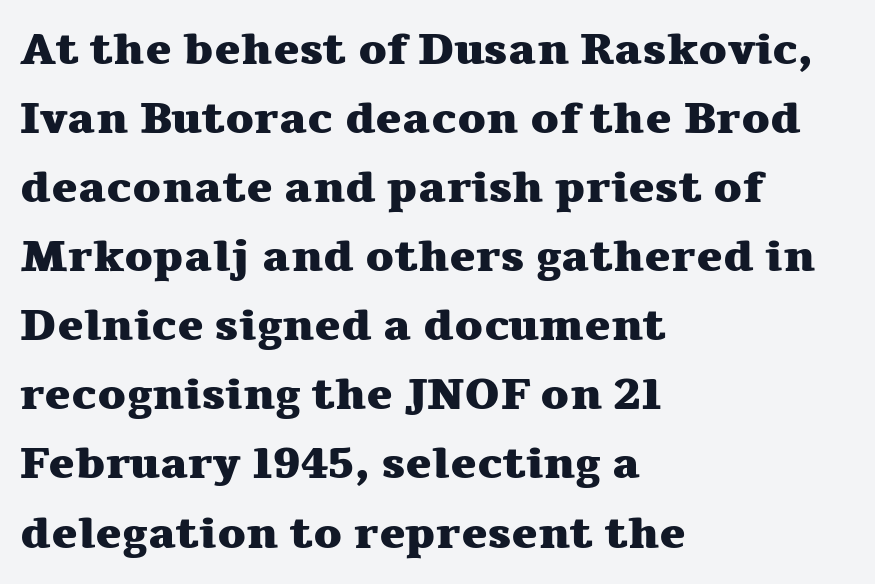
Q: Is the text bold? A: Yes.
Q: Is the text italic (slanted)? A: No, it is upright.
Q: Is the typeface a serif or a sans-serif typeface? A: Serif.
Q: Is the text underlined? A: No.
Q: How is the paragraph aligned? A: Left-aligned.
Q: Is the spacing between letters normal or unusually wide? A: Normal.
Q: Is the spacing between lines tight, normal or loose? A: Normal.
Q: Width (condensed, normal, or wide)? A: Wide.
Q: Stroke contrast? A: Medium.
Q: x-height? A: Medium.
Q: Monospaced? A: No.
